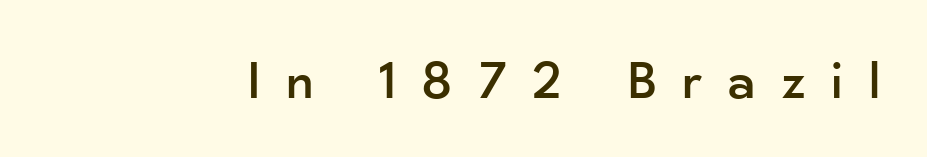
The line texture is sparse and dotted thanks to wide tracking. These lines are composed in type without serifs. Only glyphs here, with clear space below each row. Vertical strokes here are truly vertical. Here the designer chose a conventional face with non-uniform glyph widths.
